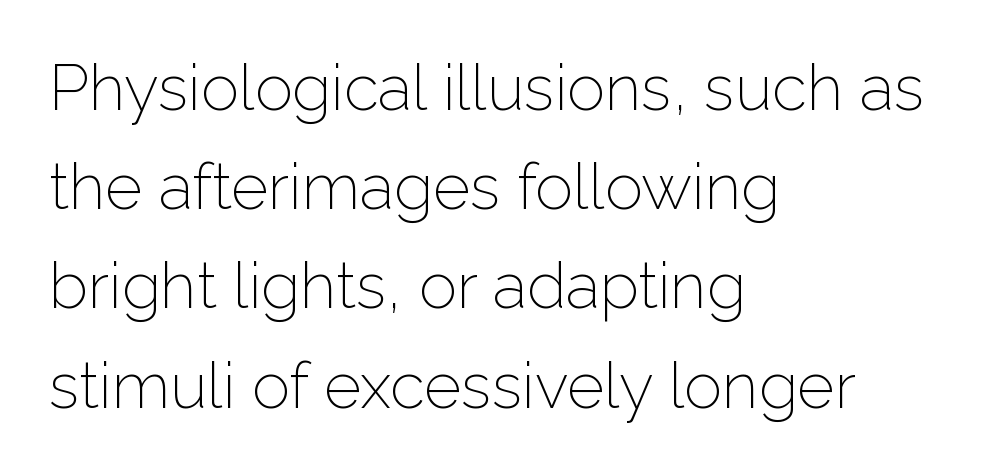
The image shows 64 px light sans-serif type, upright; set left-aligned, normal line spacing (1.55x), normal letter spacing, not underlined; low stroke contrast and a medium x-height.
